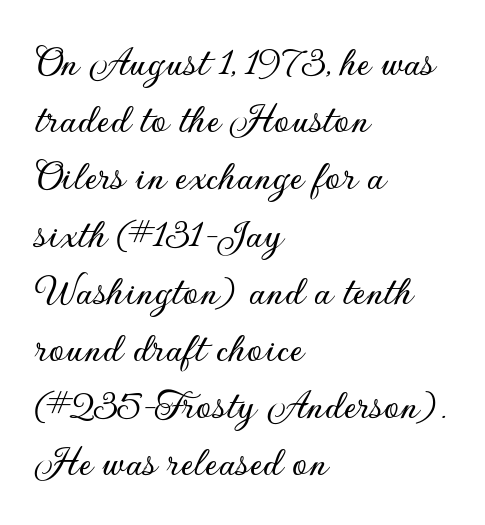
The image shows 44 px sans-serif type; set left-aligned, normal line spacing (1.3x), normal letter spacing, not underlined; low stroke contrast and a small x-height.
